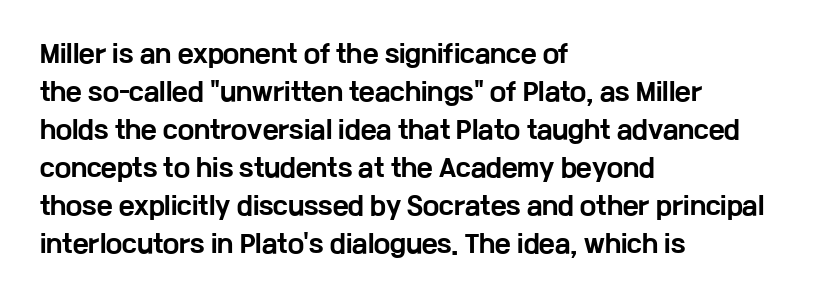
{"italic": "no", "bold": "yes", "underline": "no", "align": "left", "line_spacing": "normal", "line_spacing_ratio": 1.58, "letter_spacing": "normal", "letter_spacing_em": 0.0, "glyph_px": 24}
